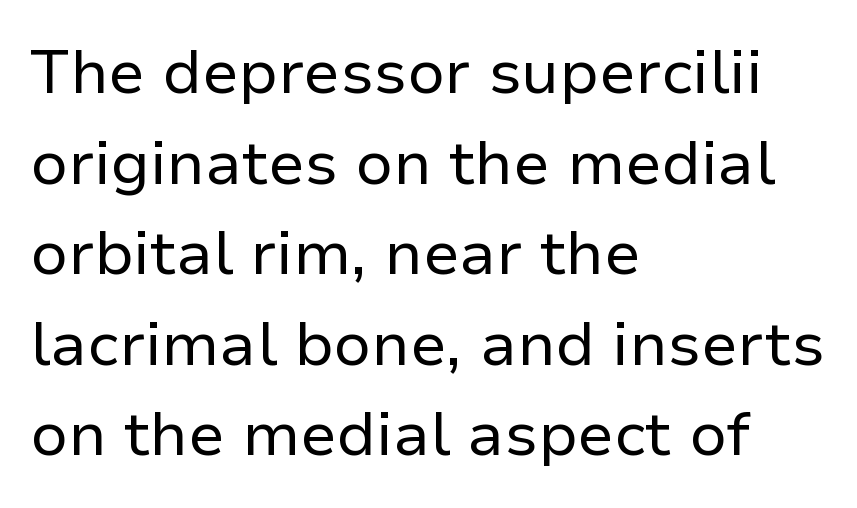
{"serif": "no", "italic": "no", "bold": "no", "weight": "regular", "width": "normal", "stroke_contrast": "low", "x_height": "medium", "monospaced": "no", "underline": "no", "align": "left", "line_spacing": "normal", "line_spacing_ratio": 1.46, "letter_spacing": "normal", "letter_spacing_em": 0.0, "glyph_px": 62}
